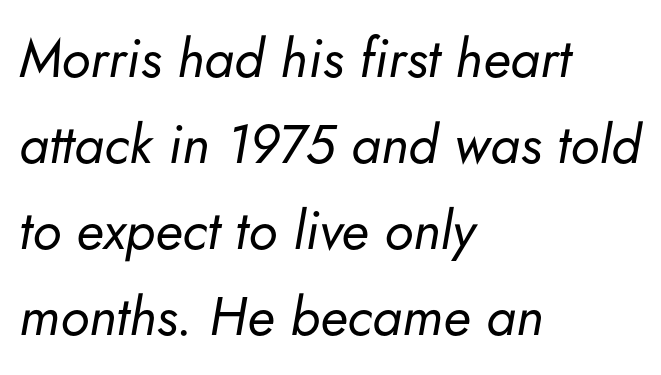
The axis of the letterforms is tilted away from vertical. The space beneath each line is pristine and unruled. The font is comparable to plain body text, perhaps lighter. Line starts are locked; line ends wander. The line texture is even and compact thanks to regular tracking.
